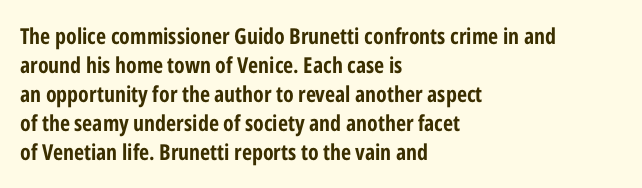
{"italic": "no", "bold": "yes", "underline": "no", "align": "left", "line_spacing": "normal", "line_spacing_ratio": 1.32, "letter_spacing": "normal", "letter_spacing_em": 0.0, "glyph_px": 22}
